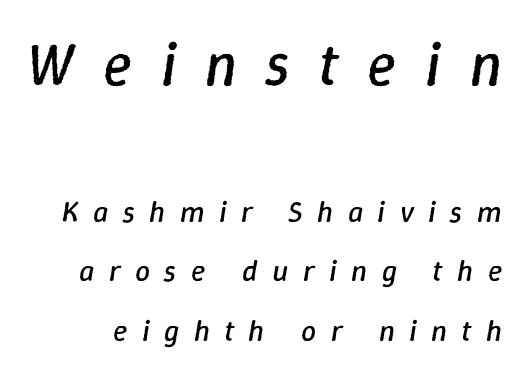
The image shows 60 px regular-weight type, italic (leaning right); set loose line spacing (1.98x), unusually wide letter spacing (+0.48 em), not underlined; the first (top) block is 2.0x larger; low stroke contrast and a medium x-height.
